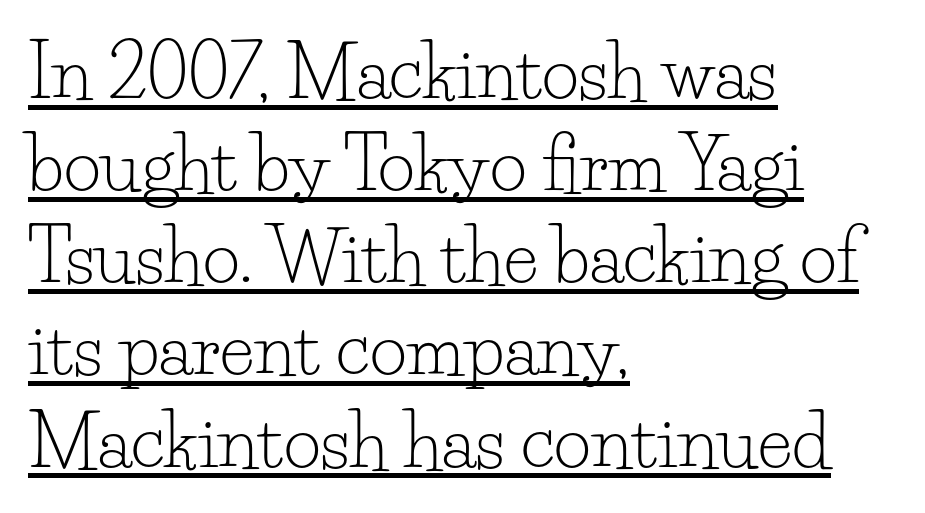
Q: Is the text bold? A: No.
Q: Is the text italic (slanted)? A: No, it is upright.
Q: Is the typeface a serif or a sans-serif typeface? A: Serif.
Q: Is the text underlined? A: Yes.
Q: How is the paragraph aligned? A: Left-aligned.
Q: Is the spacing between letters normal or unusually wide? A: Normal.
Q: Is the spacing between lines tight, normal or loose? A: Normal.
Q: Width (condensed, normal, or wide)? A: Normal.
Q: Stroke contrast? A: Low.
Q: x-height? A: Small.
Q: Monospaced? A: No.
